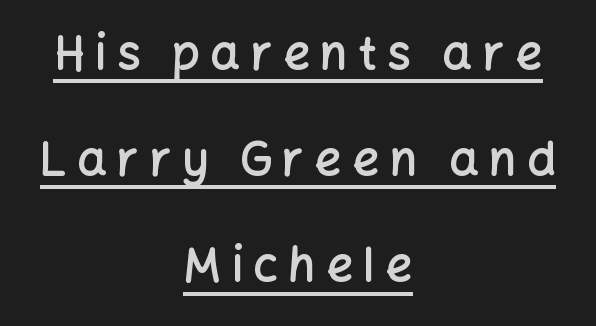
The image shows 47 px semibold sans-serif type, upright; set centered, loose line spacing (2.26x), unusually wide letter spacing (+0.22 em), underlined; low stroke contrast and a medium x-height.
